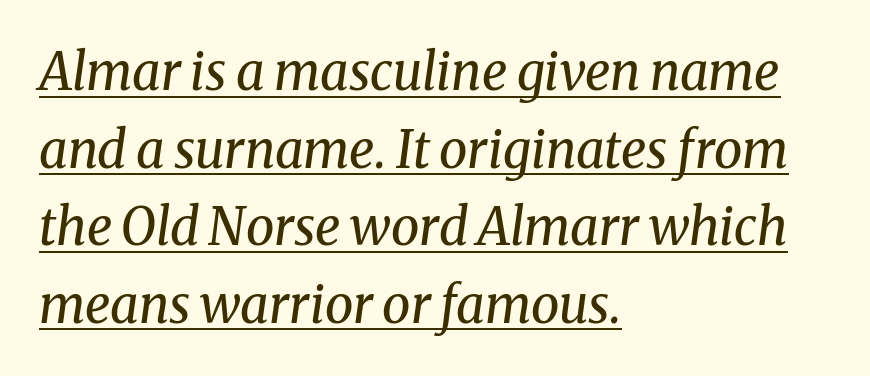
{"serif": "yes", "italic": "yes", "lean": "right", "slant_degrees": 8, "bold": "no", "weight": "regular", "width": "normal", "stroke_contrast": "medium", "x_height": "medium", "monospaced": "no", "underline": "yes", "align": "left", "line_spacing": "normal", "line_spacing_ratio": 1.52, "letter_spacing": "normal", "letter_spacing_em": 0.0, "glyph_px": 51}
